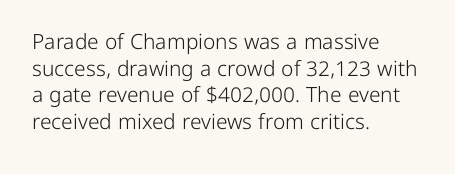
{"italic": "no", "bold": "no", "underline": "no", "align": "left", "line_spacing": "normal", "line_spacing_ratio": 1.27, "letter_spacing": "normal", "letter_spacing_em": 0.0, "glyph_px": 21}
